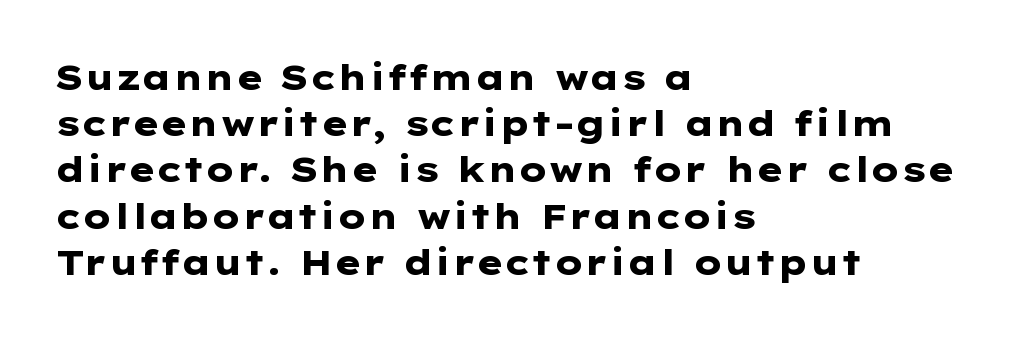
{"serif": "no", "italic": "no", "bold": "yes", "weight": "heavy", "width": "wide", "stroke_contrast": "low", "x_height": "medium", "monospaced": "no", "underline": "no", "align": "left", "line_spacing": "normal", "line_spacing_ratio": 1.32, "letter_spacing": "normal", "letter_spacing_em": 0.0, "glyph_px": 35}
